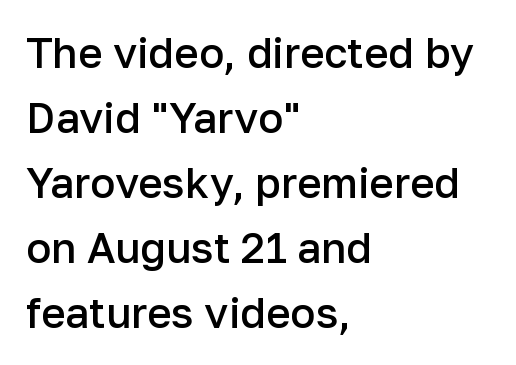
The rendering anchors every line to the left-hand side. Each letter keeps its own natural width here, so spacing adapts to shape. These lines sit exactly where default settings would place them. Its strokes are somewhat broadened, the hallmark of semibold type. Classification — sans serif. Decoration check: the copy has no underline.
